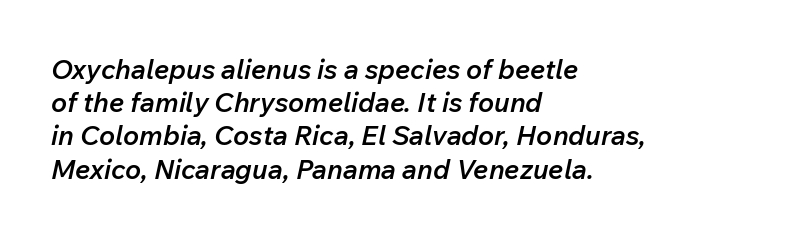
The face used here is a semibold: visibly heavier than regular, lighter than bold. Only glyphs here, with clear space below each row. Horizontal alignment here is leftward, the default for most running prose. Nobody touched the tracking dial on this one. Yep, that's italic — everything's leaning.
